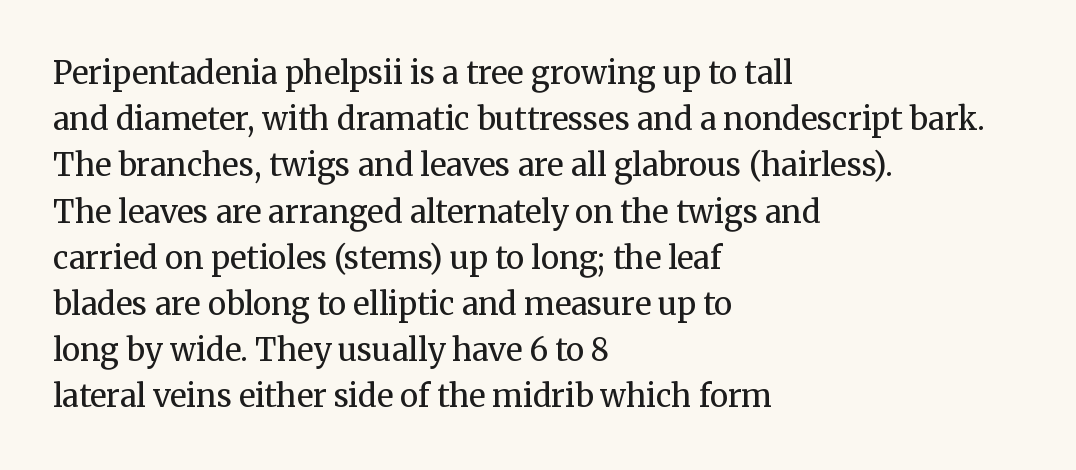
Q: Is the text bold? A: No.
Q: Is the text italic (slanted)? A: No, it is upright.
Q: Is the typeface a serif or a sans-serif typeface? A: Serif.
Q: Is the text underlined? A: No.
Q: How is the paragraph aligned? A: Left-aligned.
Q: Is the spacing between letters normal or unusually wide? A: Normal.
Q: Is the spacing between lines tight, normal or loose? A: Normal.
Q: Width (condensed, normal, or wide)? A: Normal.
Q: Stroke contrast? A: Medium.
Q: x-height? A: Medium.
Q: Monospaced? A: No.
